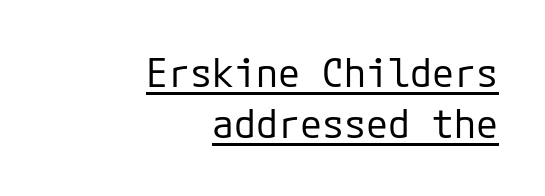
Q: Is the text bold? A: No.
Q: Is the text italic (slanted)? A: No, it is upright.
Q: Is the typeface a serif or a sans-serif typeface? A: Sans-serif.
Q: Is the text underlined? A: Yes.
Q: How is the paragraph aligned? A: Right-aligned.
Q: Is the spacing between letters normal or unusually wide? A: Normal.
Q: Is the spacing between lines tight, normal or loose? A: Normal.
Q: Width (condensed, normal, or wide)? A: Normal.
Q: Stroke contrast? A: Low.
Q: x-height? A: Medium.
